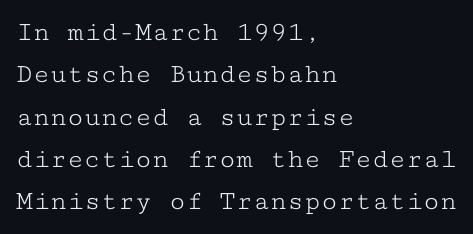
The image shows 28 px light, wide serif type, upright, monospaced; set left-aligned, normal line spacing (1.51x), normal letter spacing, not underlined; low stroke contrast and a medium x-height.
